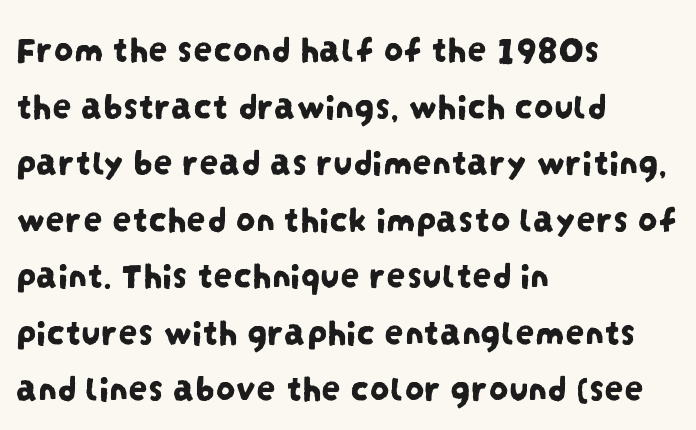
Q: Is the typeface a serif or a sans-serif typeface? A: Sans-serif.
Q: Is the text underlined? A: No.
Q: How is the paragraph aligned? A: Left-aligned.
Q: Is the spacing between letters normal or unusually wide? A: Normal.
Q: Is the spacing between lines tight, normal or loose? A: Normal.
Q: Width (condensed, normal, or wide)? A: Condensed.
Q: Stroke contrast? A: Low.
Q: x-height? A: Large.
Q: Monospaced? A: No.
